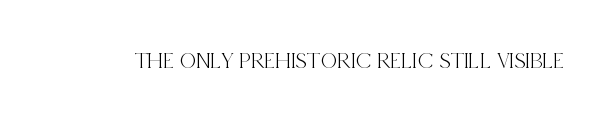
{"italic": "no", "underline": "no", "letter_spacing": "normal", "letter_spacing_em": 0.0, "glyph_px": 23}
